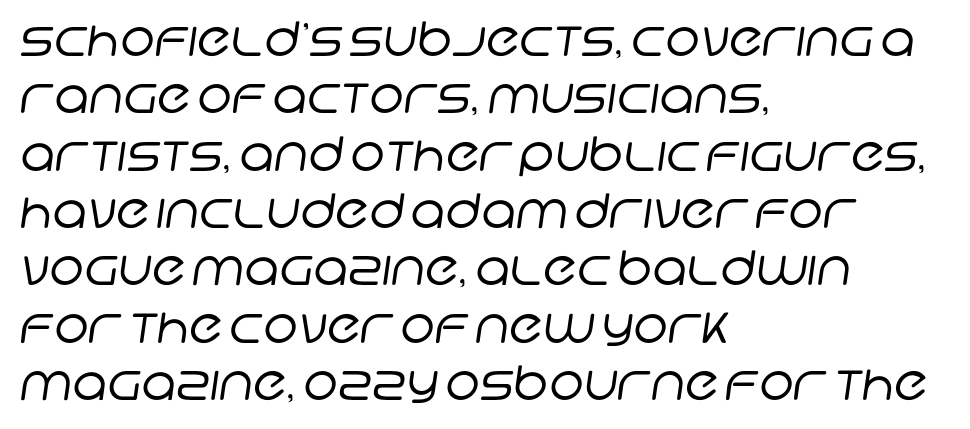
Letterform terminals end flat and unadorned throughout the passage. These lines are rendered in a variable-pitch font. A clean baseline with only descenders dipping below it. Horizontal alignment here is leftward, the default for most running prose.
